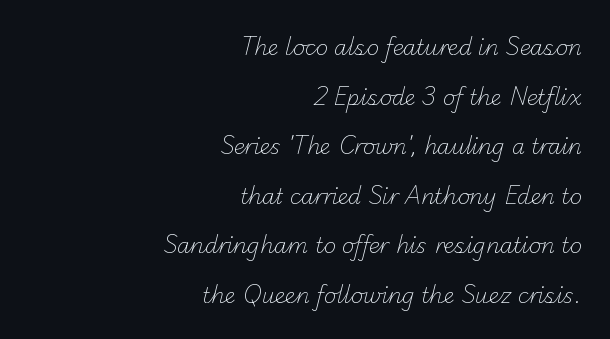
The foot of each line stays bare and open. Letters have the restrained weight of plain body copy at most. Does the leading feel generous? Absolutely, it's lavish. Spacing between characters is what you'd get straight out of the box.
